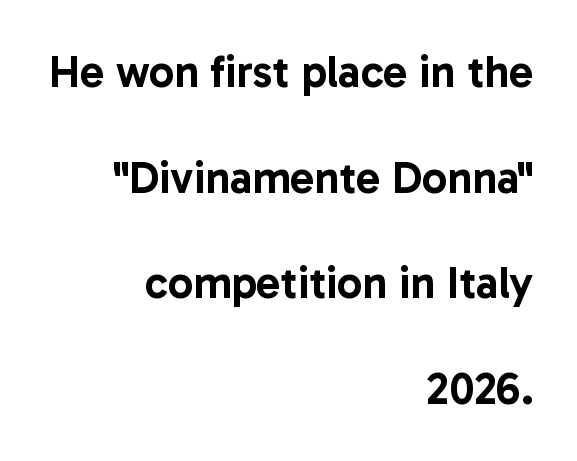
Q: Is the text italic (slanted)? A: No, it is upright.
Q: Is the typeface a serif or a sans-serif typeface? A: Sans-serif.
Q: Is the text underlined? A: No.
Q: How is the paragraph aligned? A: Right-aligned.
Q: Is the spacing between letters normal or unusually wide? A: Normal.
Q: Is the spacing between lines tight, normal or loose? A: Loose.
Q: Width (condensed, normal, or wide)? A: Normal.
Q: Stroke contrast? A: Low.
Q: x-height? A: Medium.
Q: Monospaced? A: No.
